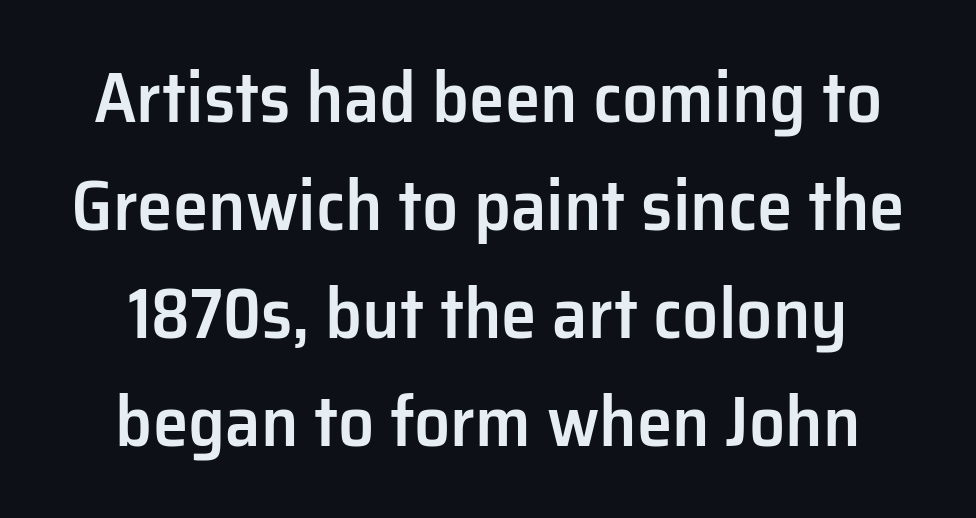
{"serif": "no", "italic": "no", "bold": "semi", "weight": "semibold", "width": "normal", "stroke_contrast": "low", "x_height": "medium", "monospaced": "no", "underline": "no", "align": "center", "line_spacing": "normal", "line_spacing_ratio": 1.5, "letter_spacing": "normal", "letter_spacing_em": 0.0, "glyph_px": 72}
